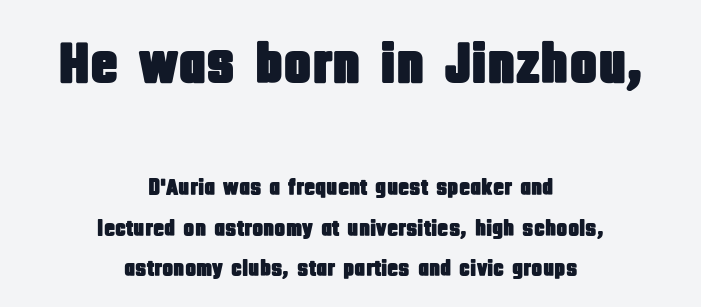
This sample has the flowing, uneven cadence of proportional lettering. Each word holds together tightly as a unit, with standard inter-letter gaps. Notice how the stems are strictly vertical — no italics here. Which chunk is bigger? The first one — the top block dwarfs the bottom. Underline: absent.
